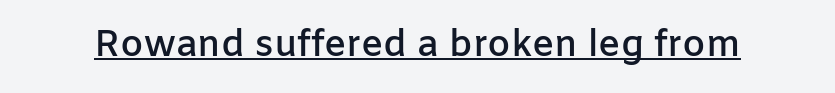
{"serif": "no", "italic": "no", "bold": "semi", "weight": "semibold", "width": "normal", "stroke_contrast": "low", "x_height": "medium", "monospaced": "no", "underline": "yes", "letter_spacing": "normal", "letter_spacing_em": 0.0, "glyph_px": 37}
